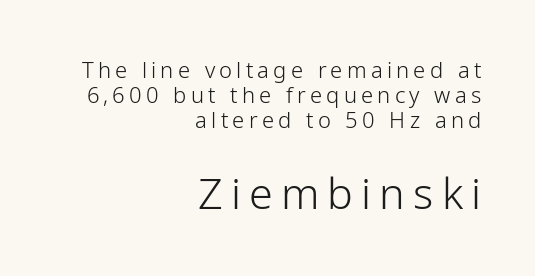
The image shows 43 px light sans-serif type, upright; set right-aligned, tight line spacing (1.13x), not underlined; the second (bottom) block is 1.95x larger; low stroke contrast and a medium x-height.
